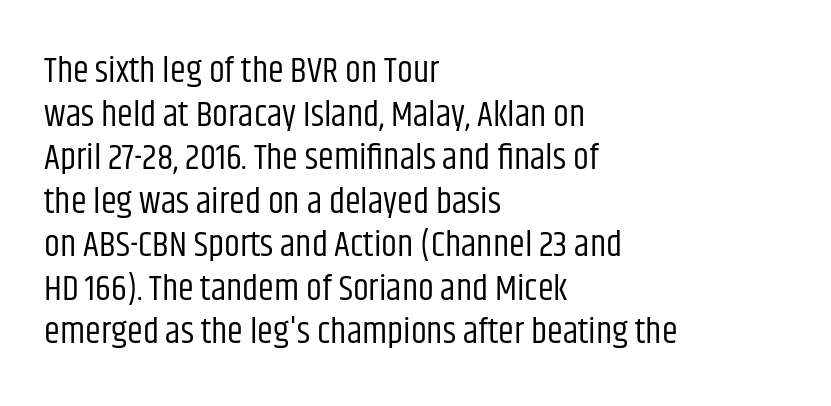
{"serif": "no", "italic": "no", "bold": "no", "weight": "regular", "width": "condensed", "stroke_contrast": "low", "x_height": "large", "monospaced": "no", "underline": "no", "align": "left", "line_spacing_ratio": 1.21, "letter_spacing": "normal", "letter_spacing_em": 0.0, "glyph_px": 36}
